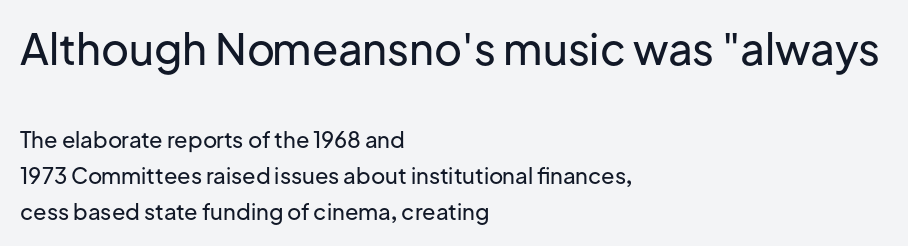
Q: Is the text italic (slanted)? A: No, it is upright.
Q: Is the typeface a serif or a sans-serif typeface? A: Sans-serif.
Q: Is the text underlined? A: No.
Q: How is the paragraph aligned? A: Left-aligned.
Q: Is the spacing between letters normal or unusually wide? A: Normal.
Q: Is the spacing between lines tight, normal or loose? A: Normal.
Q: Which block of text is set in a larger size, the first (top) or the second (bottom)? A: The first (top) one.
Q: Width (condensed, normal, or wide)? A: Normal.
Q: Stroke contrast? A: Low.
Q: x-height? A: Medium.
Q: Monospaced? A: No.
